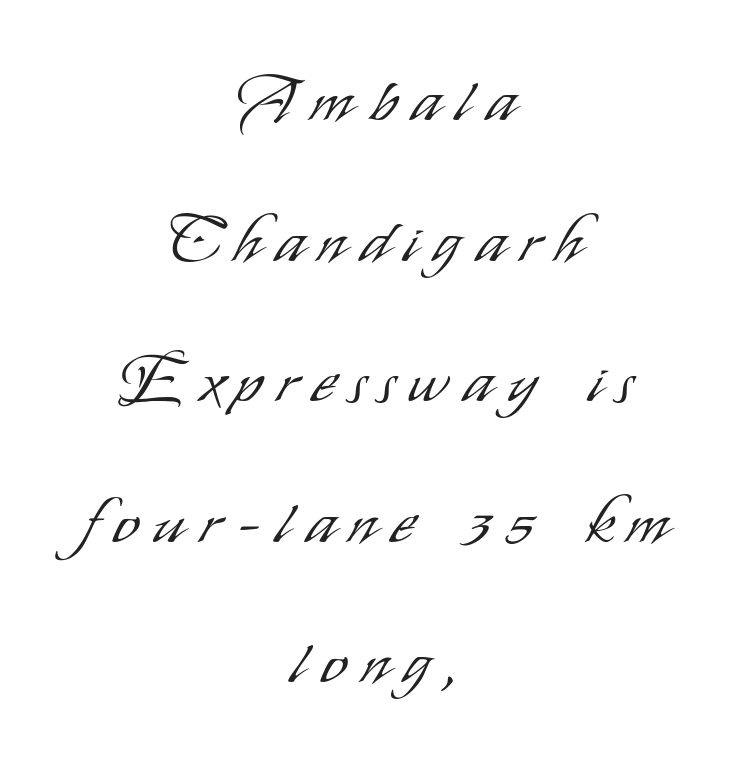
{"serif": "no", "bold": "no", "weight": "light", "width": "condensed", "stroke_contrast": "low", "x_height": "small", "monospaced": "no", "underline": "no", "align": "center", "line_spacing": "loose", "line_spacing_ratio": 2.13, "letter_spacing": "wide", "letter_spacing_em": 0.24, "glyph_px": 66}
